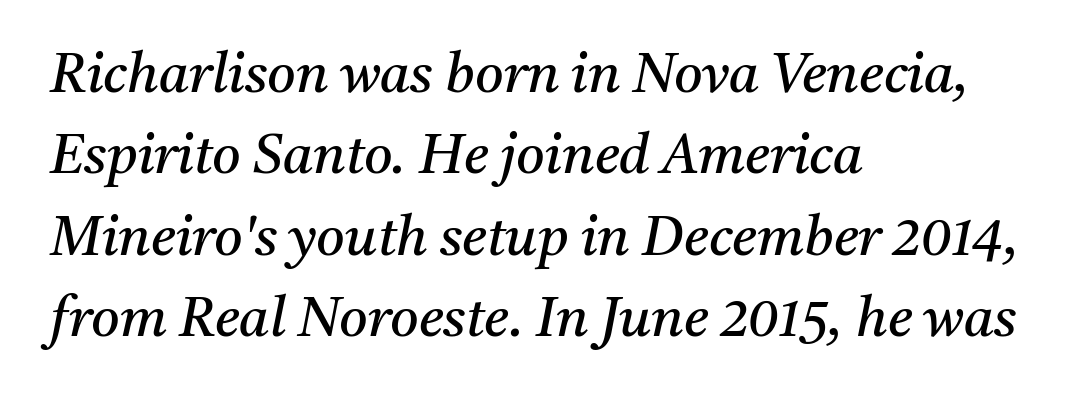
The image shows 55 px regular-weight serif type, italic (leaning right); set left-aligned, normal line spacing (1.48x), normal letter spacing, not underlined; medium stroke contrast and a medium x-height.
